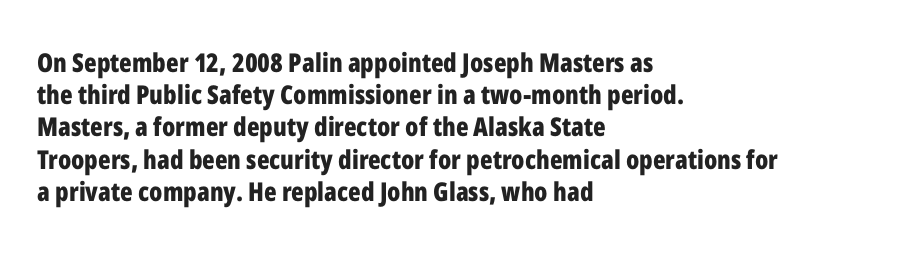
The image shows 26 px bold type, upright; set left-aligned, line spacing 1.24x, normal letter spacing, not underlined.
